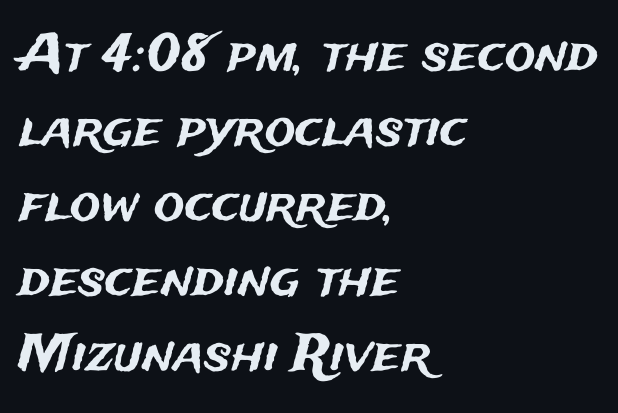
Q: Is the text italic (slanted)? A: Yes.
Q: Is the typeface a serif or a sans-serif typeface? A: Sans-serif.
Q: Is the text underlined? A: No.
Q: How is the paragraph aligned? A: Left-aligned.
Q: Is the spacing between letters normal or unusually wide? A: Normal.
Q: Is the spacing between lines tight, normal or loose? A: Normal.
Q: Width (condensed, normal, or wide)? A: Normal.
Q: Stroke contrast? A: Medium.
Q: x-height? A: Medium.
Q: Monospaced? A: No.
